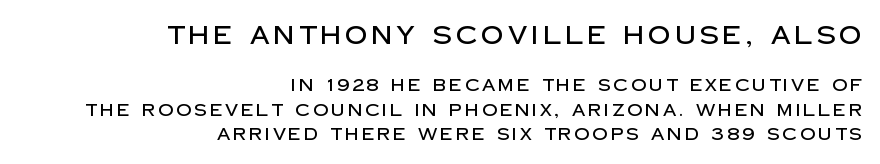
Vertical spacing — default. Every row of glyphs terminates at an identical x-position on the right. Larger block? The one above; the one below is distinctly smaller. Every character sits straight up, as roman type does.
